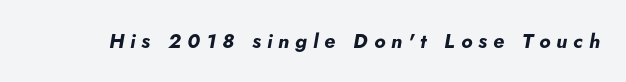
The typography opts for an oblique posture over an upright one. Typesetter's note: full bold, strokes at maximum text heaviness. Beneath every word, the page is bare. Spacing between characters has been opened up far beyond the box default.
